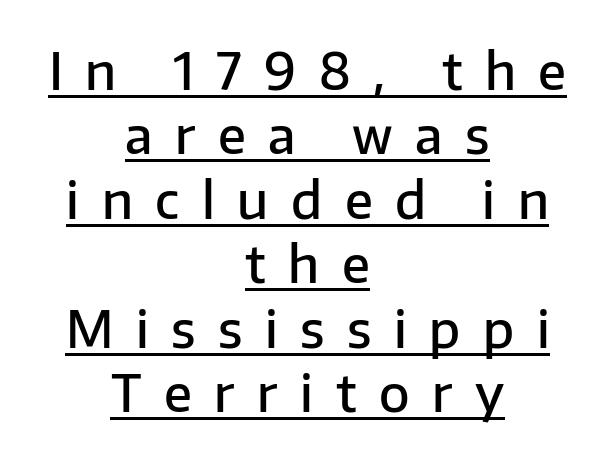
The image shows 50 px semibold sans-serif type, upright; set centered, normal line spacing (1.29x), unusually wide letter spacing (+0.45 em), underlined; low stroke contrast and a medium x-height.
